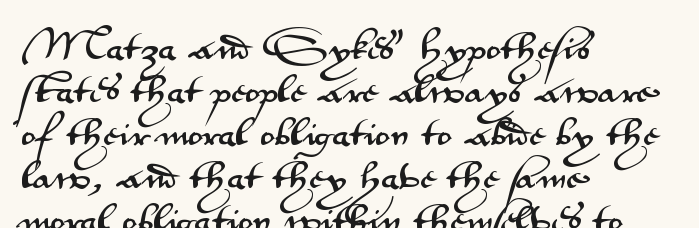
{"serif": "no", "width": "wide", "stroke_contrast": "medium", "x_height": "small", "monospaced": "no", "underline": "no", "align": "left", "line_spacing": "normal", "line_spacing_ratio": 1.39, "letter_spacing": "normal", "letter_spacing_em": 0.0, "glyph_px": 31}
